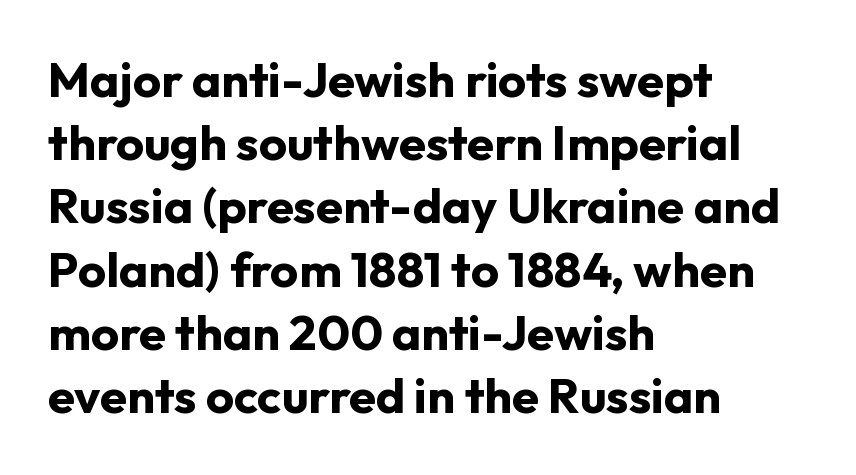
{"serif": "no", "italic": "no", "bold": "yes", "weight": "bold", "width": "normal", "stroke_contrast": "low", "x_height": "medium", "monospaced": "no", "underline": "no", "align": "left", "line_spacing": "normal", "line_spacing_ratio": 1.29, "letter_spacing": "normal", "letter_spacing_em": 0.0, "glyph_px": 49}
